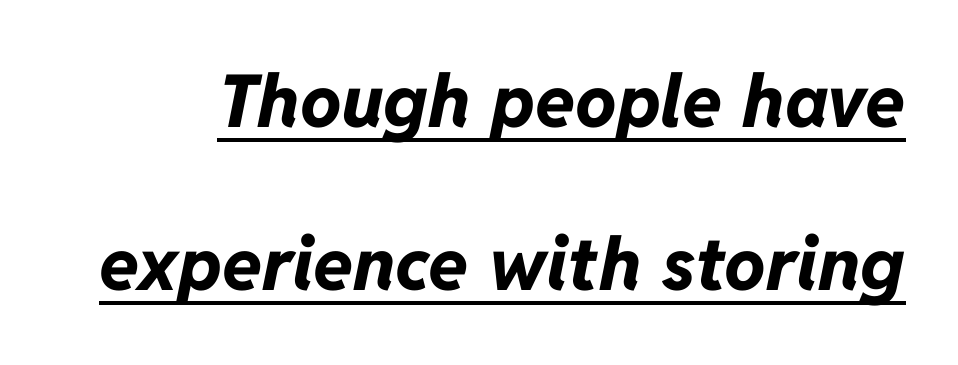
The image shows 73 px bold type, italic (leaning right); set loose line spacing (2.23x), normal letter spacing, underlined; low stroke contrast and a medium x-height.
